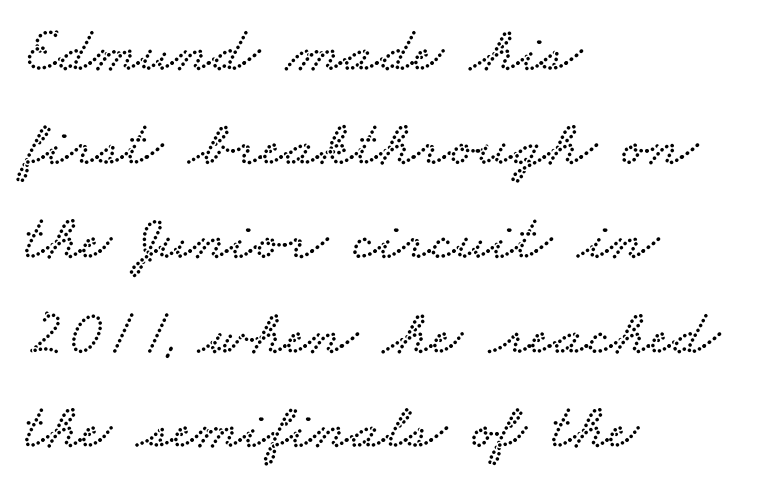
Notice how descenders clear the ascenders below comfortably — that's standard leading. Underline: absent. This sample is left-justified, so line endings fall wherever the words run out. A serif font was chosen for this passage. A typesetter would call this proportional, since set widths differ per character. A typesetter would call this zero additional tracking.
